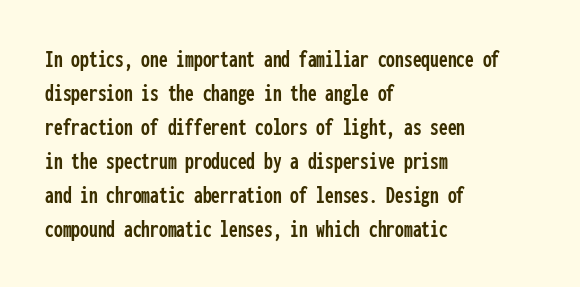
{"italic": "no", "underline": "no", "align": "left", "line_spacing": "normal", "line_spacing_ratio": 1.36, "letter_spacing": "normal", "letter_spacing_em": 0.0, "glyph_px": 25}
